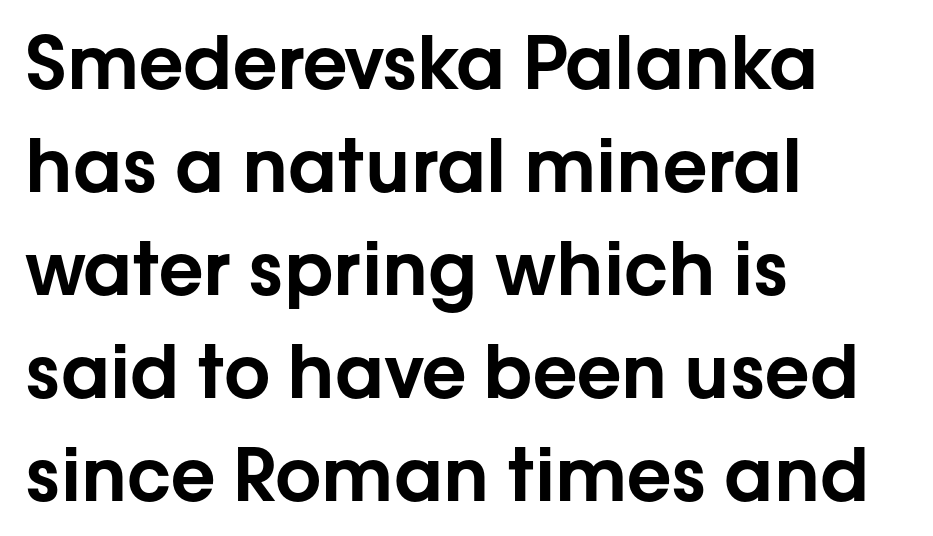
Is this a fixed-width face? No — the glyphs have proportional, varying widths. Nothing sits at the stroke ends, so this counts as sans-serif. Decoration check: the copy has no underline. Words appear dense and cohesive because spacing is normal.
